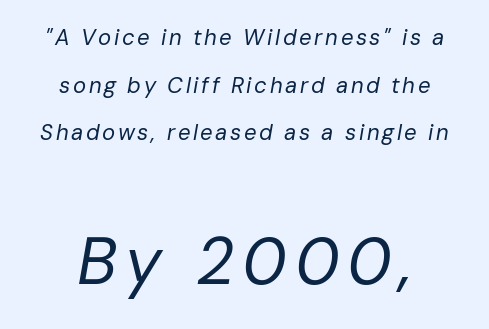
This sample trades compactness for vertical openness between lines. Each letter keeps its own natural width here, so spacing adapts to shape. The lettering tilts uniformly, giving the passage an italic look. The weight tops out at a normal text grade.
